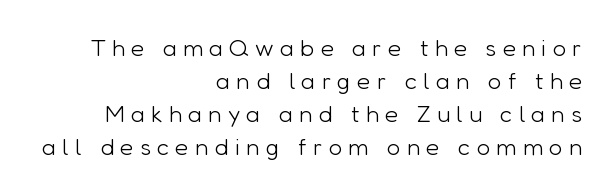
{"italic": "no", "bold": "no", "underline": "no", "align": "right", "line_spacing": "normal", "line_spacing_ratio": 1.37, "letter_spacing": "wide", "letter_spacing_em": 0.26, "glyph_px": 24}
